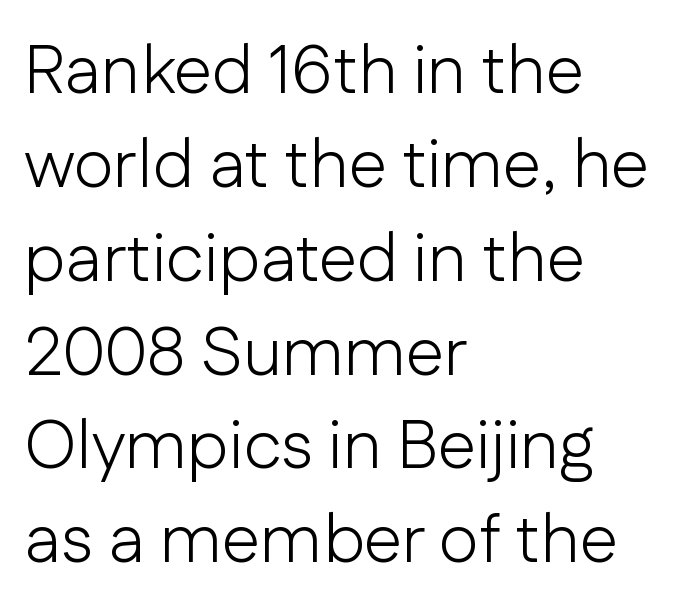
{"serif": "no", "italic": "no", "bold": "no", "weight": "light", "width": "normal", "stroke_contrast": "low", "x_height": "medium", "monospaced": "no", "underline": "no", "align": "left", "line_spacing": "normal", "line_spacing_ratio": 1.36, "letter_spacing": "normal", "letter_spacing_em": 0.0, "glyph_px": 69}
